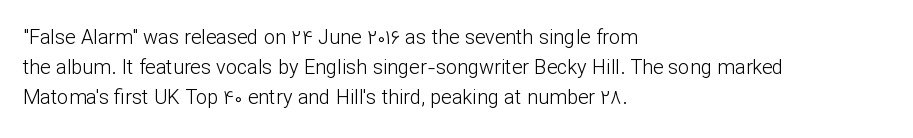
The image shows 20 px text type, upright; set left-aligned, normal line spacing (1.5x), normal letter spacing, not underlined.
